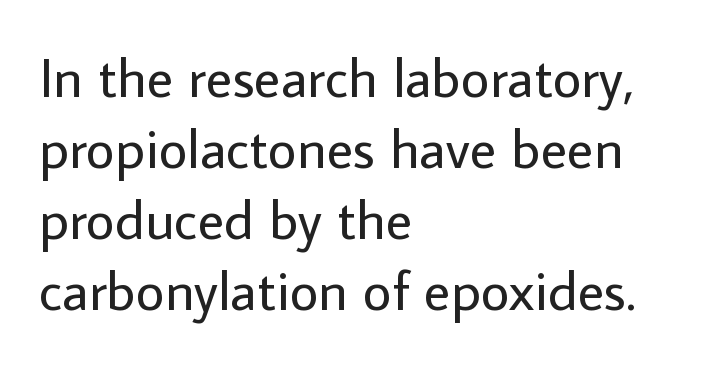
{"serif": "no", "italic": "no", "bold": "no", "weight": "regular", "width": "normal", "stroke_contrast": "low", "x_height": "medium", "monospaced": "no", "underline": "no", "align": "left", "line_spacing": "normal", "line_spacing_ratio": 1.27, "letter_spacing": "normal", "letter_spacing_em": 0.0, "glyph_px": 56}
